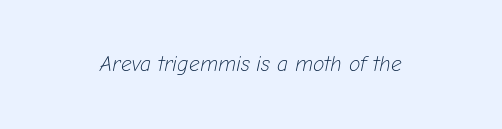
Each word holds together tightly as a unit, with standard inter-letter gaps. Style check: oblique. Lines of text with bare space underneath. Heaviness? Minimal to ordinary, like unemphasized prose.
